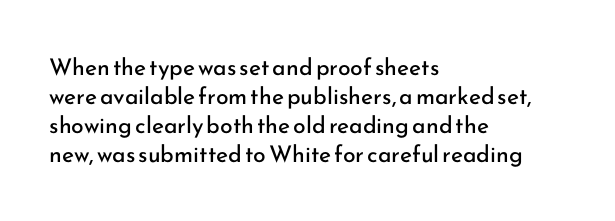
{"italic": "no", "bold": "no", "underline": "no", "align": "left", "line_spacing": "normal", "line_spacing_ratio": 1.26, "letter_spacing": "normal", "letter_spacing_em": 0.0, "glyph_px": 23}
